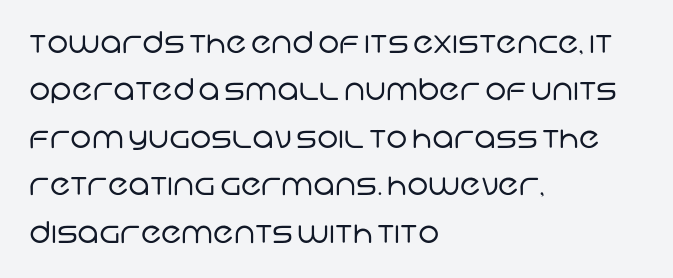
The image shows 30 px regular-weight sans-serif type; set left-aligned, normal line spacing (1.58x), normal letter spacing, not underlined; low stroke contrast and a large x-height.
